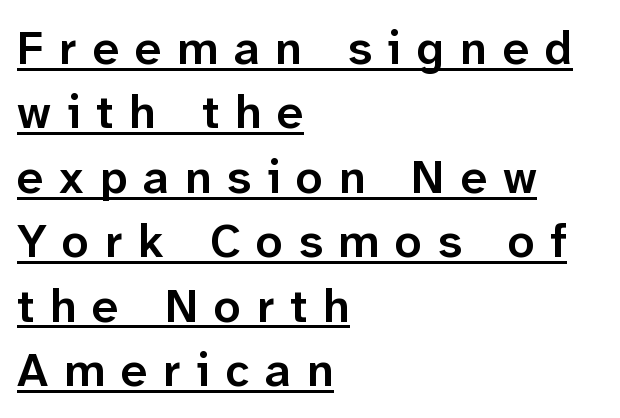
Q: Is the text bold? A: Semi-bold.
Q: Is the text italic (slanted)? A: No, it is upright.
Q: Is the typeface a serif or a sans-serif typeface? A: Sans-serif.
Q: Is the text underlined? A: Yes.
Q: How is the paragraph aligned? A: Left-aligned.
Q: Is the spacing between letters normal or unusually wide? A: Unusually wide.
Q: Is the spacing between lines tight, normal or loose? A: Normal.
Q: Width (condensed, normal, or wide)? A: Normal.
Q: Stroke contrast? A: Low.
Q: x-height? A: Medium.
Q: Monospaced? A: No.
